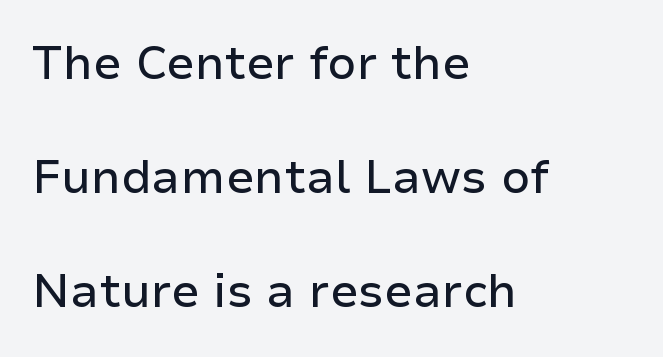
These lines are set flush left with a ragged right edge. Inter-character spacing is left at the font's built-in metrics. Descenders are the only things crossing below the line. The type sits square on the baseline with zero lean. The vertical gap from one line to the next is large. The letters advance in unequal steps, a hallmark of proportional type.
